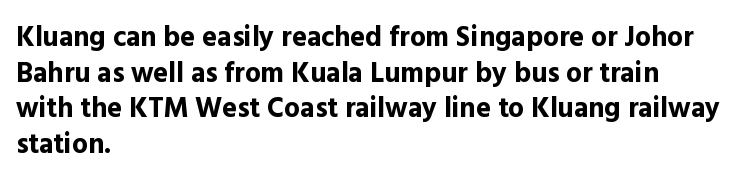
The image shows 28 px bold sans-serif type, upright; set left-aligned, normal line spacing (1.27x), normal letter spacing, not underlined; a medium x-height.
